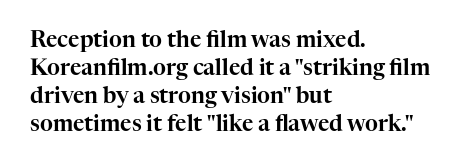
The image shows 22 px text type, upright; set left-aligned, normal line spacing (1.27x), normal letter spacing, not underlined.
